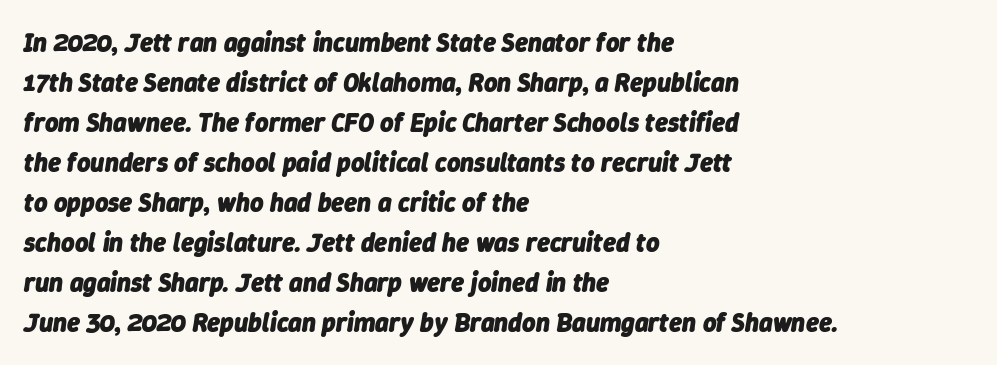
{"italic": "yes", "lean": "right", "slant_degrees": 9, "bold": "yes", "underline": "no", "align": "left", "line_spacing": "normal", "line_spacing_ratio": 1.54, "letter_spacing": "normal", "letter_spacing_em": 0.0, "glyph_px": 26}
